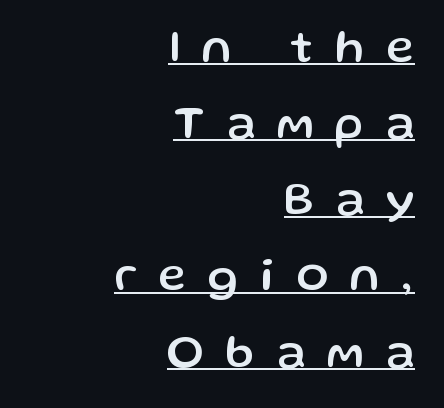
Which margin do the lines hug? The right one — the left edge is uneven. The passage shown is typed in a proportional face where columns would drift. Students, note that the glyphs here are deliberately spaced far apart. The designer left line spacing at the default.
